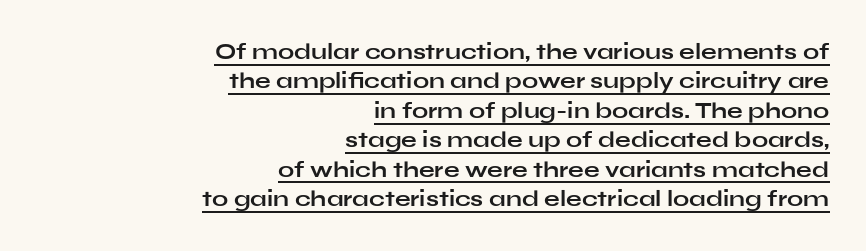
The image shows 23 px bold type, upright; set right-aligned, normal line spacing (1.28x), normal letter spacing, underlined.
